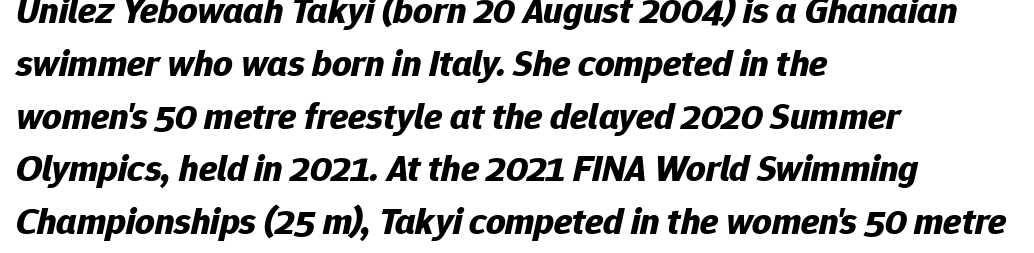
Q: Is the text bold? A: Yes.
Q: Is the text italic (slanted)? A: Yes, it leans right by about 12 degrees.
Q: Is the text underlined? A: No.
Q: How is the paragraph aligned? A: Left-aligned.
Q: Is the spacing between letters normal or unusually wide? A: Normal.
Q: Is the spacing between lines tight, normal or loose? A: Normal.
Q: Width (condensed, normal, or wide)? A: Normal.
Q: Stroke contrast? A: Low.
Q: x-height? A: Medium.
Q: Monospaced? A: No.
